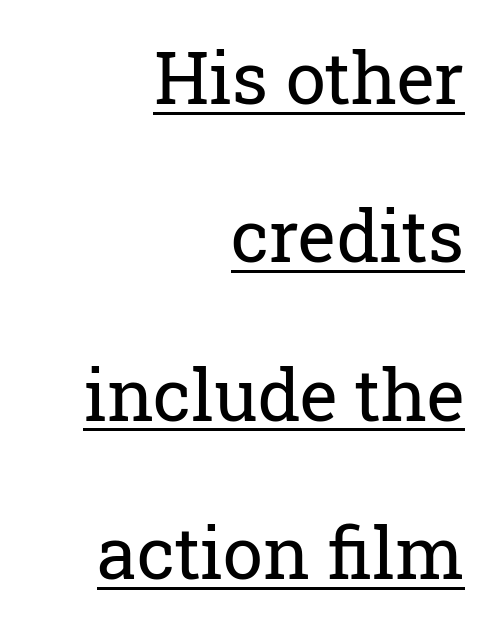
The image shows 72 px regular-weight serif type, upright; set right-aligned, loose line spacing (2.2x), normal letter spacing, underlined; low stroke contrast and a medium x-height.
